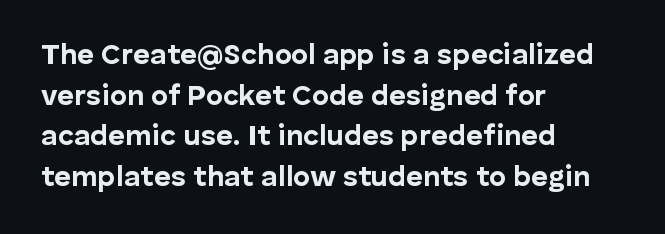
Q: Is the text bold? A: Yes.
Q: Is the text italic (slanted)? A: No, it is upright.
Q: Is the typeface a serif or a sans-serif typeface? A: Sans-serif.
Q: Is the text underlined? A: No.
Q: How is the paragraph aligned? A: Left-aligned.
Q: Is the spacing between letters normal or unusually wide? A: Normal.
Q: Is the spacing between lines tight, normal or loose? A: Normal.
Q: Width (condensed, normal, or wide)? A: Normal.
Q: Stroke contrast? A: Low.
Q: x-height? A: Medium.
Q: Monospaced? A: No.
